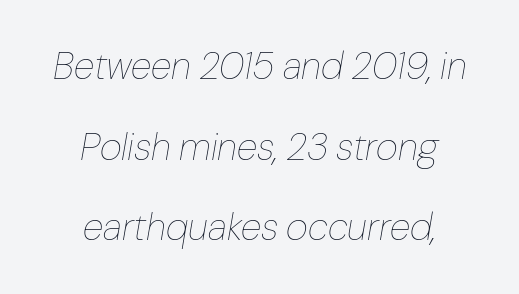
{"italic": "yes", "lean": "right", "slant_degrees": 10, "bold": "no", "weight": "thin", "width": "normal", "stroke_contrast": "low", "x_height": "medium", "monospaced": "no", "underline": "no", "align": "center", "line_spacing": "loose", "line_spacing_ratio": 2.12, "letter_spacing": "normal", "letter_spacing_em": 0.0, "glyph_px": 38}
